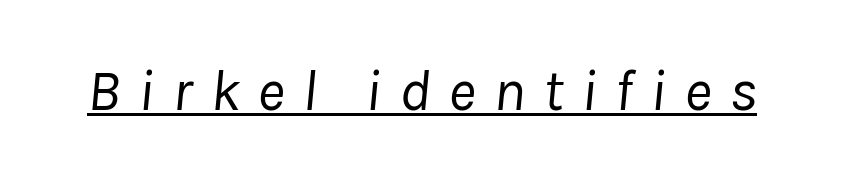
A rule runs beneath these lines of type. The passage shown is not bold in any degree. The type is letterspaced generously, with wide tracking. You could not count columns in this text — the font is proportionally spaced. Slanted lettering throughout.
